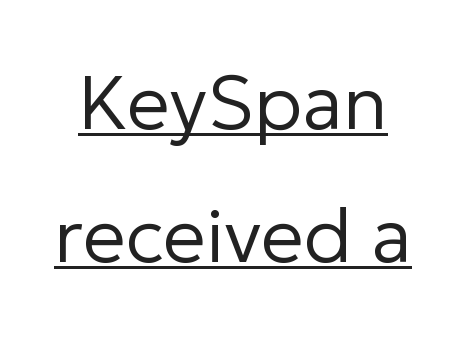
The image shows 76 px regular-weight sans-serif type, upright; set line spacing 1.75x, normal letter spacing, underlined; low stroke contrast and a medium x-height.
